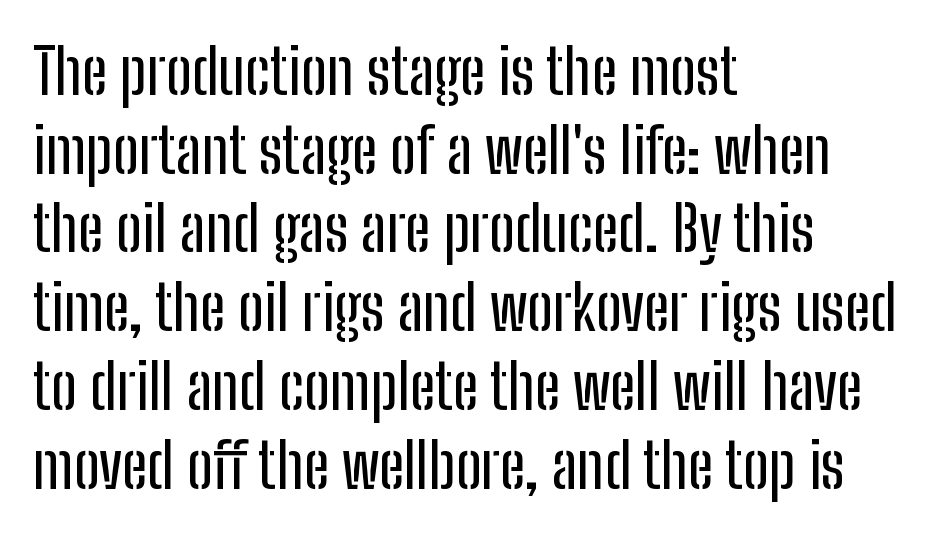
{"serif": "no", "italic": "no", "width": "condensed", "stroke_contrast": "low", "x_height": "medium", "monospaced": "no", "underline": "no", "align": "left", "line_spacing": "normal", "line_spacing_ratio": 1.25, "letter_spacing": "normal", "letter_spacing_em": 0.0, "glyph_px": 63}
